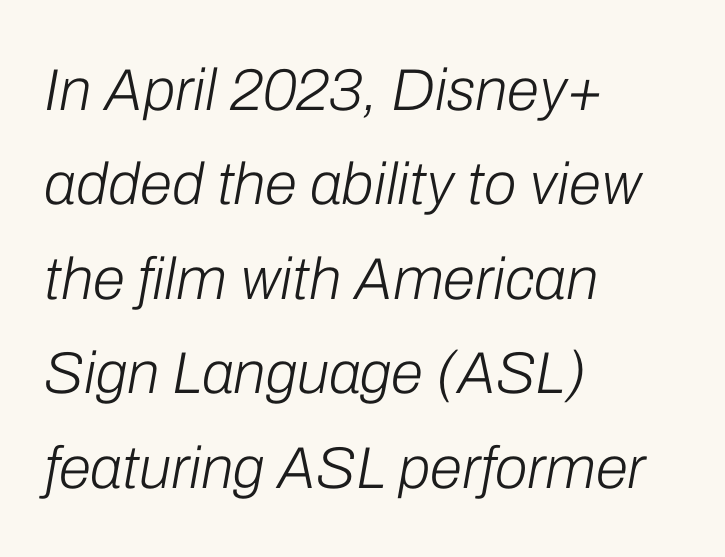
{"italic": "yes", "lean": "right", "slant_degrees": 10, "bold": "no", "weight": "light", "width": "normal", "stroke_contrast": "low", "x_height": "medium", "monospaced": "no", "underline": "no", "align": "left", "line_spacing": "normal", "line_spacing_ratio": 1.6, "letter_spacing": "normal", "letter_spacing_em": 0.0, "glyph_px": 59}
